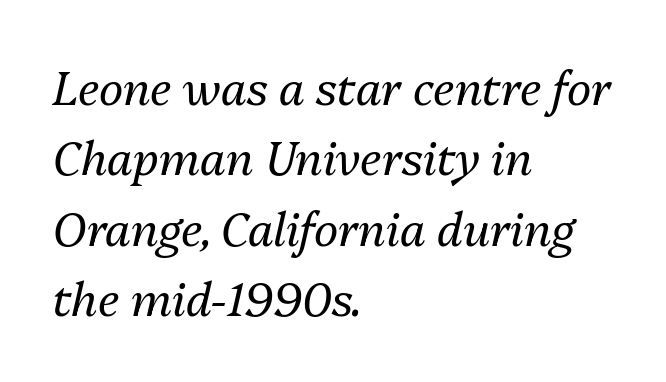
{"italic": "yes", "lean": "right", "slant_degrees": 13, "bold": "no", "weight": "regular", "width": "normal", "stroke_contrast": "medium", "x_height": "medium", "monospaced": "no", "underline": "no", "align": "left", "line_spacing": "normal", "line_spacing_ratio": 1.53, "letter_spacing": "normal", "letter_spacing_em": 0.0, "glyph_px": 46}
